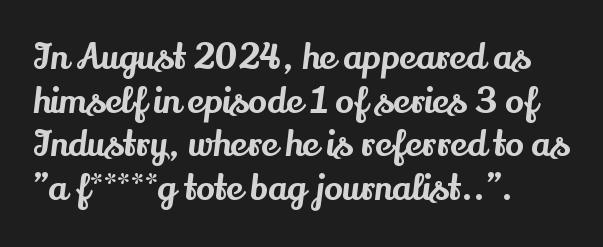
{"serif": "yes", "width": "normal", "stroke_contrast": "medium", "x_height": "small", "monospaced": "no", "underline": "no", "align": "left", "line_spacing": "normal", "line_spacing_ratio": 1.25, "letter_spacing": "normal", "letter_spacing_em": 0.0, "glyph_px": 35}
